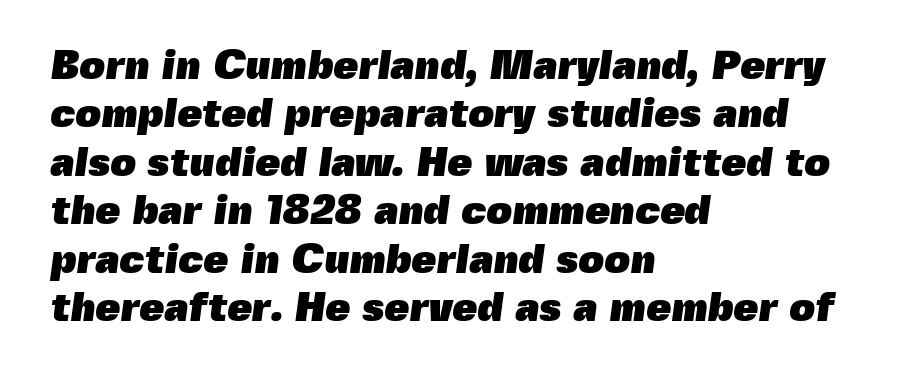
{"serif": "no", "bold": "yes", "weight": "heavy", "width": "normal", "x_height": "medium", "monospaced": "no", "underline": "no", "align": "left", "line_spacing_ratio": 1.21, "letter_spacing": "normal", "letter_spacing_em": 0.0, "glyph_px": 40}
